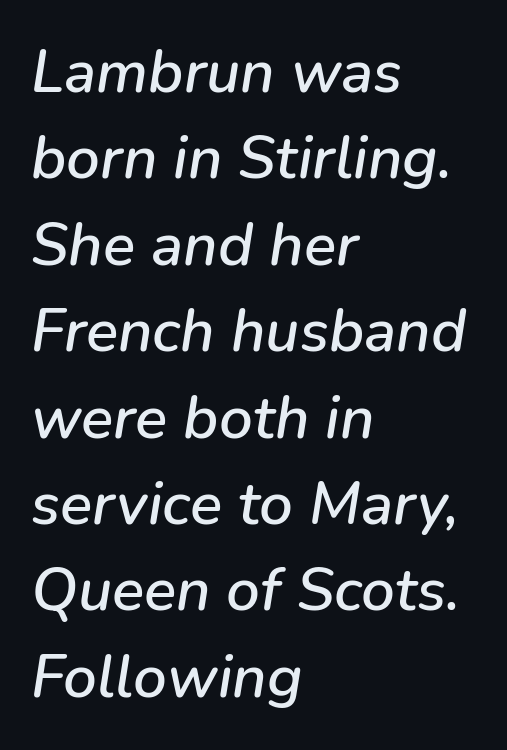
Q: Is the text italic (slanted)? A: Yes, it leans right by about 9 degrees.
Q: Is the text underlined? A: No.
Q: How is the paragraph aligned? A: Left-aligned.
Q: Is the spacing between letters normal or unusually wide? A: Normal.
Q: Is the spacing between lines tight, normal or loose? A: Normal.
Q: Width (condensed, normal, or wide)? A: Normal.
Q: Stroke contrast? A: Low.
Q: x-height? A: Medium.
Q: Monospaced? A: No.
